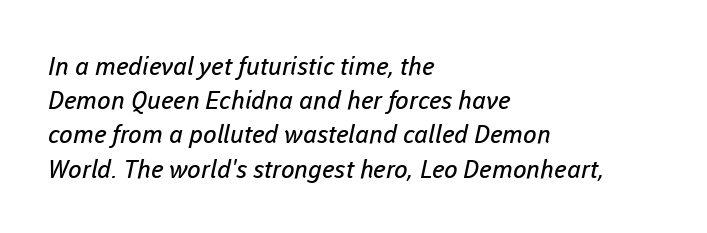
Q: Is the text bold? A: No.
Q: Is the text underlined? A: No.
Q: How is the paragraph aligned? A: Left-aligned.
Q: Is the spacing between letters normal or unusually wide? A: Normal.
Q: Is the spacing between lines tight, normal or loose? A: Normal.
